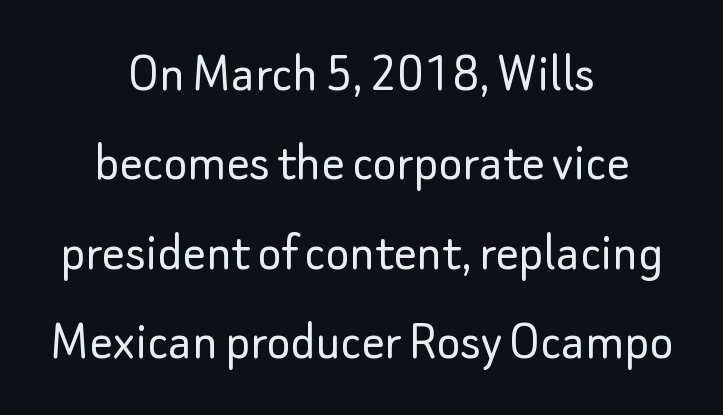
{"serif": "no", "italic": "no", "bold": "no", "weight": "light", "width": "normal", "stroke_contrast": "low", "x_height": "small", "monospaced": "no", "underline": "no", "align": "center", "line_spacing": "normal", "line_spacing_ratio": 1.57, "letter_spacing": "normal", "letter_spacing_em": 0.0, "glyph_px": 57}
